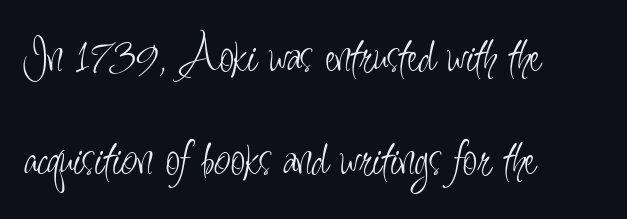
Q: Is the text bold? A: No.
Q: Is the typeface a serif or a sans-serif typeface? A: Sans-serif.
Q: Is the text underlined? A: No.
Q: How is the paragraph aligned? A: Left-aligned.
Q: Is the spacing between letters normal or unusually wide? A: Normal.
Q: Is the spacing between lines tight, normal or loose? A: Loose.
Q: Width (condensed, normal, or wide)? A: Condensed.
Q: Stroke contrast? A: Low.
Q: x-height? A: Small.
Q: Monospaced? A: No.
